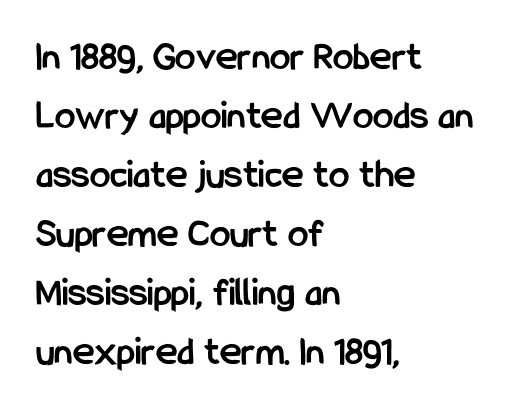
{"serif": "no", "italic": "no", "bold": "yes", "weight": "semibold", "width": "condensed", "stroke_contrast": "low", "x_height": "medium", "monospaced": "no", "underline": "no", "align": "left", "line_spacing": "normal", "line_spacing_ratio": 1.44, "letter_spacing": "normal", "letter_spacing_em": 0.0, "glyph_px": 41}
